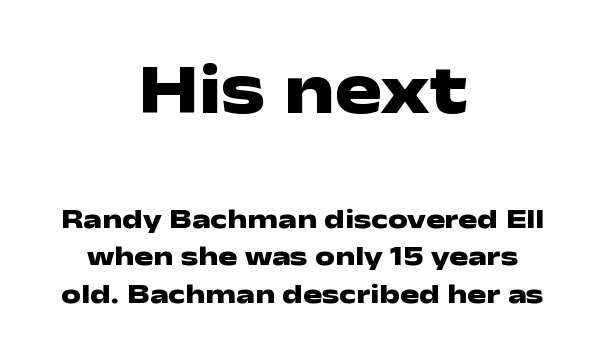
The axis of the letterforms is exactly vertical. Words appear dense and cohesive because spacing is normal. You could not count columns in this text — the font is proportionally spaced. Check under the words: just untouched page.
